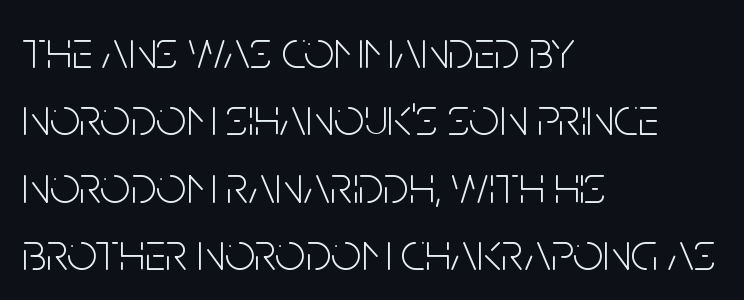
Q: Is the text bold? A: No.
Q: Is the text italic (slanted)? A: No, it is upright.
Q: Is the typeface a serif or a sans-serif typeface? A: Sans-serif.
Q: Is the text underlined? A: No.
Q: How is the paragraph aligned? A: Left-aligned.
Q: Is the spacing between letters normal or unusually wide? A: Normal.
Q: Is the spacing between lines tight, normal or loose? A: Normal.
Q: Width (condensed, normal, or wide)? A: Condensed.
Q: Stroke contrast? A: Low.
Q: x-height? A: Large.
Q: Monospaced? A: No.
